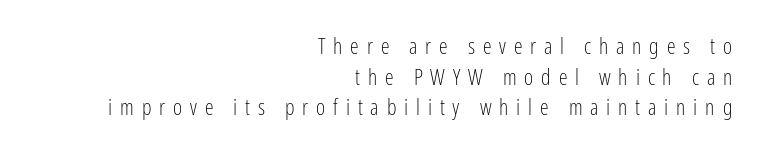
Honestly, the row spacing looks completely unremarkable. No letter is thick-stroked: the sample isn't bold. Every stem runs plumb, perpendicular to the baseline. Where is the straight margin? On the right.
